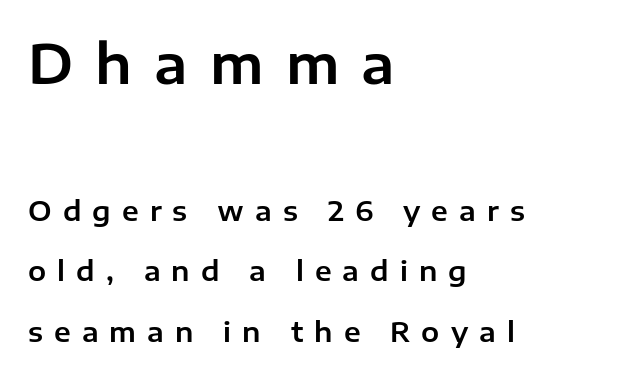
A sans-serif font was chosen for this passage. The rendering uses natural spacing where letterforms have individual widths. Airy leading. The rendering anchors every line to the left-hand side. This rendering features lettering with no underline.
